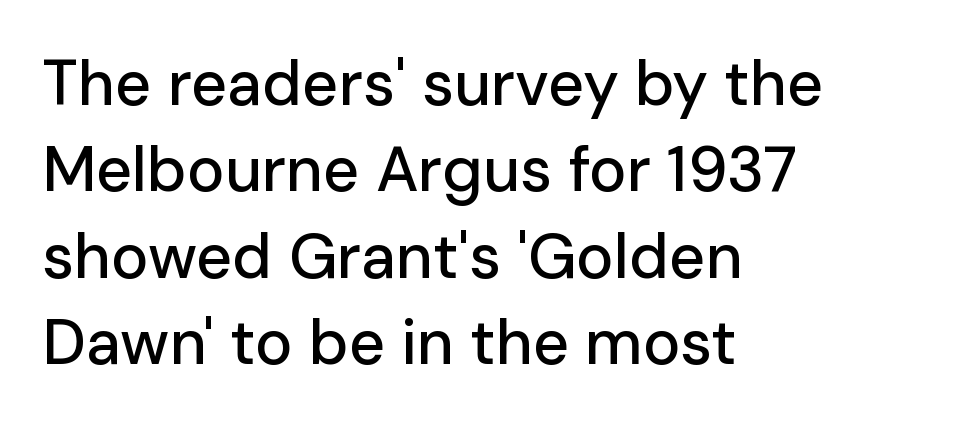
Q: Is the text italic (slanted)? A: No, it is upright.
Q: Is the typeface a serif or a sans-serif typeface? A: Sans-serif.
Q: Is the text underlined? A: No.
Q: How is the paragraph aligned? A: Left-aligned.
Q: Is the spacing between letters normal or unusually wide? A: Normal.
Q: Is the spacing between lines tight, normal or loose? A: Normal.
Q: Width (condensed, normal, or wide)? A: Normal.
Q: Stroke contrast? A: Low.
Q: x-height? A: Medium.
Q: Monospaced? A: No.
